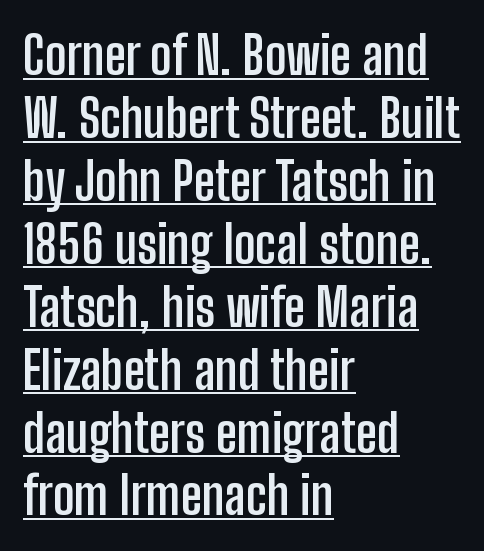
The image shows 52 px semibold, condensed sans-serif type, upright; set left-aligned, line spacing 1.21x, normal letter spacing, underlined; low stroke contrast and a medium x-height.
